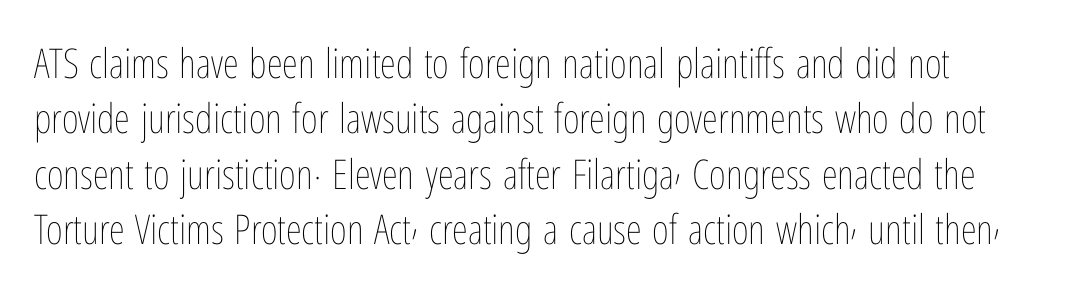
{"italic": "no", "bold": "no", "weight": "thin", "width": "condensed", "stroke_contrast": "low", "x_height": "medium", "monospaced": "no", "underline": "no", "align": "left", "line_spacing": "normal", "line_spacing_ratio": 1.35, "letter_spacing": "normal", "letter_spacing_em": 0.0, "glyph_px": 41}
